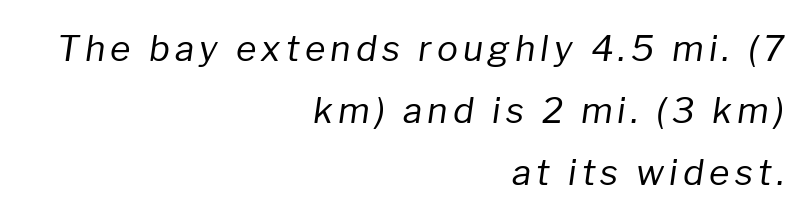
The image shows 35 px regular-weight type, italic (leaning right); set right-aligned, line spacing 1.77x, not underlined; low stroke contrast and a medium x-height.
